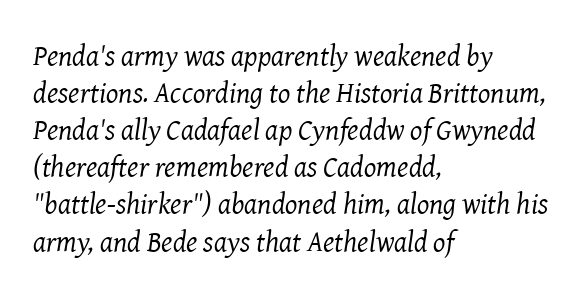
Q: Is the text bold? A: No.
Q: Is the text italic (slanted)? A: Yes, it leans right by about 8 degrees.
Q: Is the typeface a serif or a sans-serif typeface? A: Serif.
Q: Is the text underlined? A: No.
Q: How is the paragraph aligned? A: Left-aligned.
Q: Is the spacing between letters normal or unusually wide? A: Normal.
Q: Is the spacing between lines tight, normal or loose? A: Normal.
Q: Width (condensed, normal, or wide)? A: Normal.
Q: Stroke contrast? A: Medium.
Q: x-height? A: Medium.
Q: Monospaced? A: No.
